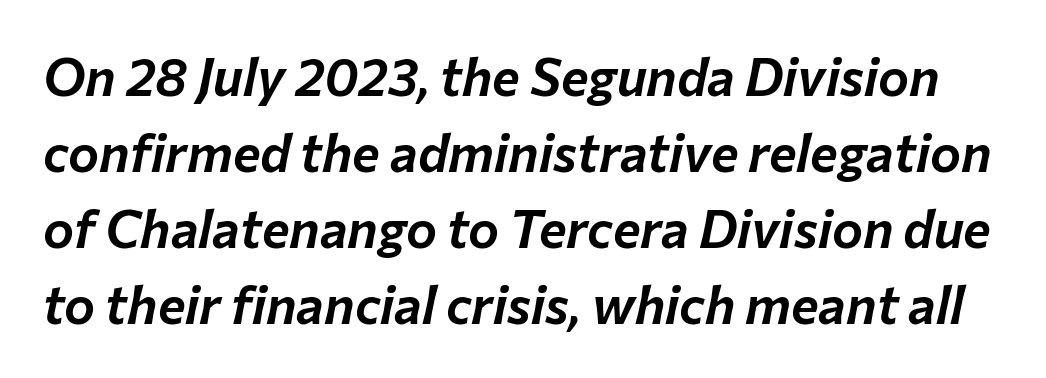
The face used here is proportionally spaced, like ordinary book or web type. There's an unmistakable incline to the writing here. The line texture is even and compact thanks to regular tracking. Beneath every word, the page is bare. Evenly set lines give the paragraph a standard silhouette.
